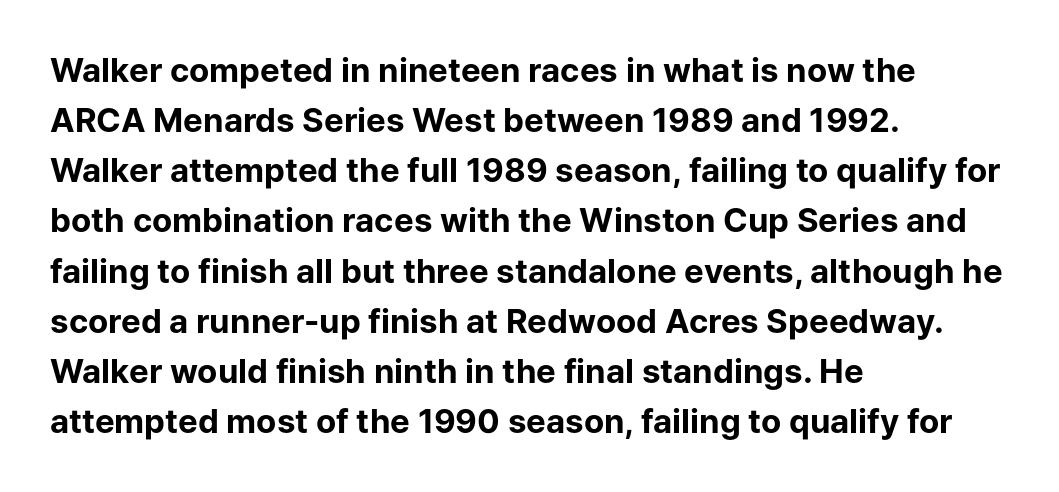
{"serif": "no", "italic": "no", "bold": "yes", "weight": "bold", "width": "normal", "stroke_contrast": "low", "x_height": "medium", "monospaced": "no", "underline": "no", "align": "left", "line_spacing": "normal", "line_spacing_ratio": 1.52, "letter_spacing": "normal", "letter_spacing_em": 0.0, "glyph_px": 33}
